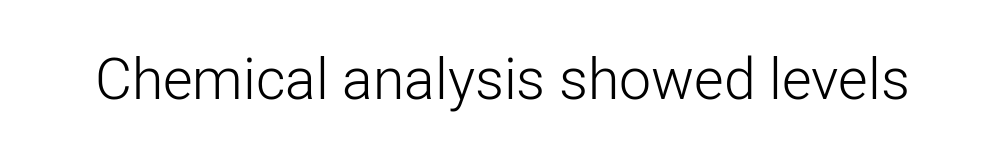
Ascenders rise straight up at ninety degrees. The area under the type is left untouched. Do the characters align in a grid? No, the font is proportional. This sample uses plain, unmodified letter spacing. Classification — sans serif. The passage shown is not bold in any degree.
